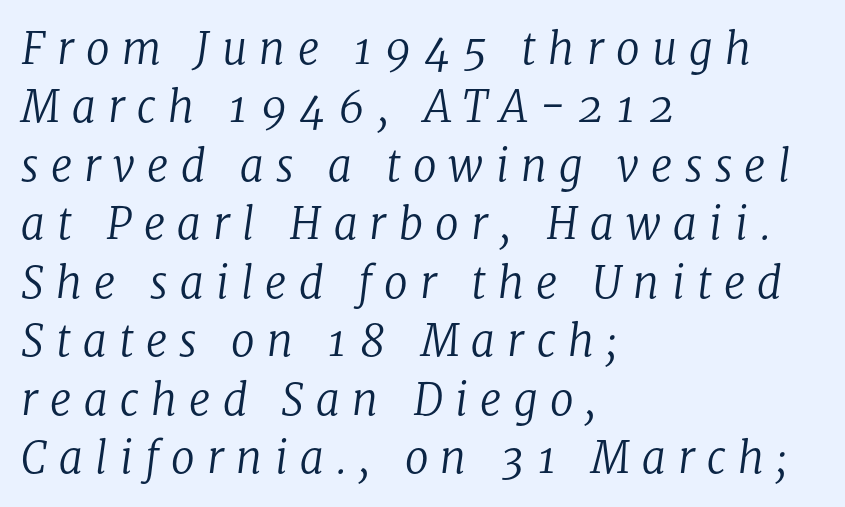
The image shows 43 px regular-weight serif type, italic (leaning right); set left-aligned, normal line spacing (1.36x), unusually wide letter spacing (+0.28 em), not underlined; low stroke contrast and a medium x-height.
